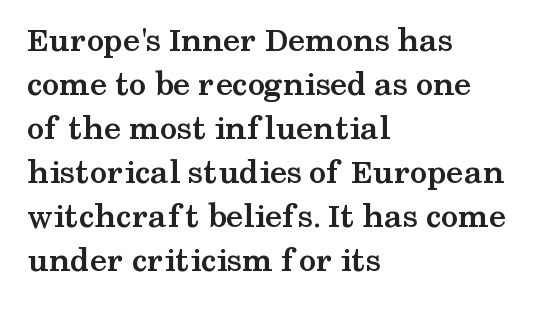
Q: Is the text bold? A: Yes.
Q: Is the text italic (slanted)? A: No, it is upright.
Q: Is the typeface a serif or a sans-serif typeface? A: Serif.
Q: Is the text underlined? A: No.
Q: How is the paragraph aligned? A: Left-aligned.
Q: Is the spacing between letters normal or unusually wide? A: Normal.
Q: Is the spacing between lines tight, normal or loose? A: Normal.
Q: Width (condensed, normal, or wide)? A: Wide.
Q: Stroke contrast? A: Medium.
Q: x-height? A: Medium.
Q: Monospaced? A: No.
